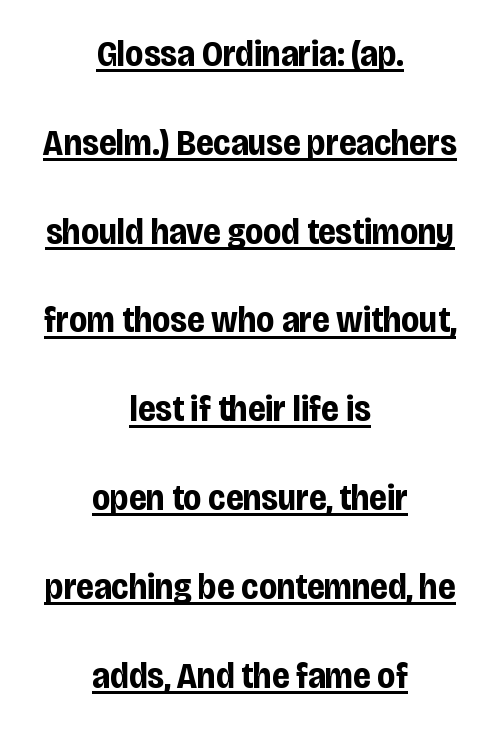
{"serif": "no", "italic": "no", "bold": "yes", "weight": "bold", "width": "condensed", "stroke_contrast": "low", "x_height": "large", "monospaced": "no", "underline": "yes", "align": "center", "line_spacing": "loose", "line_spacing_ratio": 2.4, "letter_spacing": "normal", "letter_spacing_em": 0.0, "glyph_px": 37}
